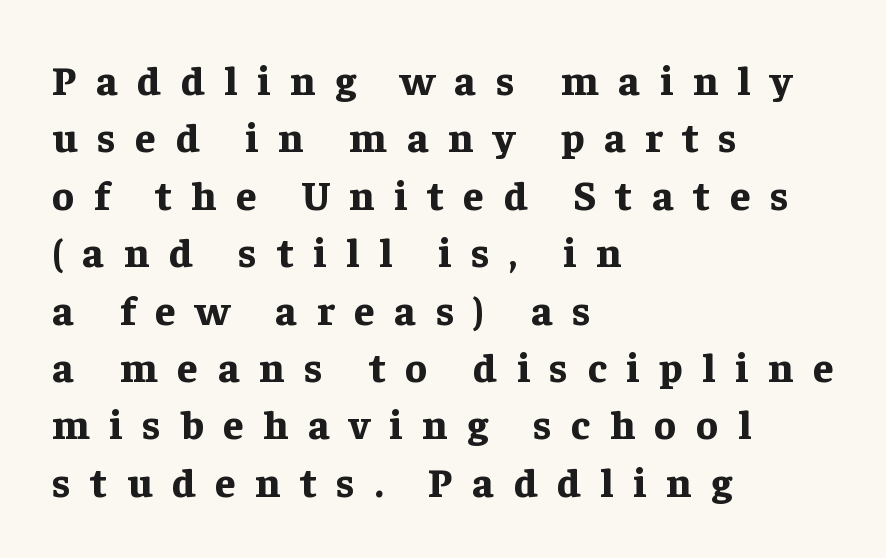
Every character sits straight up, as roman type does. One glance says typical: line gaps are just what's usual. Horizontal alignment here is leftward, the default for most running prose. A serif font was chosen for this passage. Plain, unruled lines of type. Set as a true bold cut, around the 700 mark.
